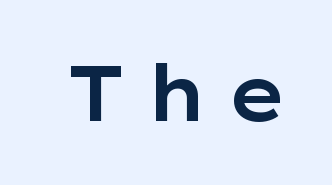
The image shows 77 px wide sans-serif type, upright; set unusually wide letter spacing (+0.24 em), not underlined; low stroke contrast and a medium x-height.
